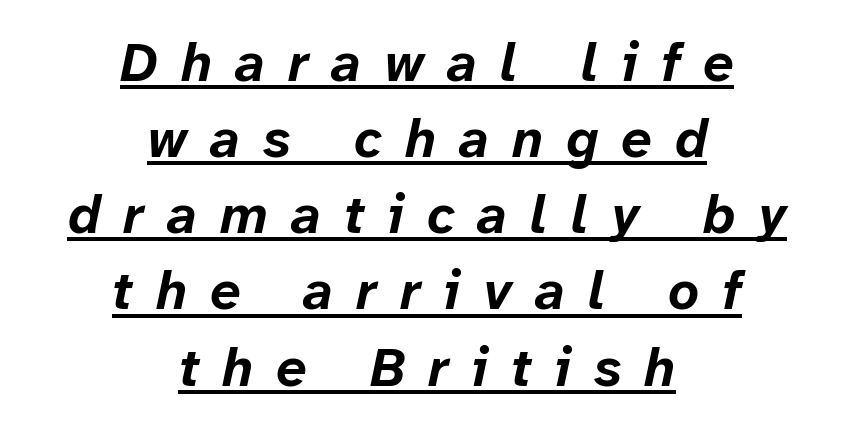
{"italic": "yes", "lean": "right", "slant_degrees": 12, "bold": "yes", "weight": "bold", "width": "normal", "stroke_contrast": "low", "x_height": "medium", "monospaced": "no", "underline": "yes", "align": "center", "line_spacing": "normal", "line_spacing_ratio": 1.41, "letter_spacing": "wide", "letter_spacing_em": 0.43, "glyph_px": 54}
